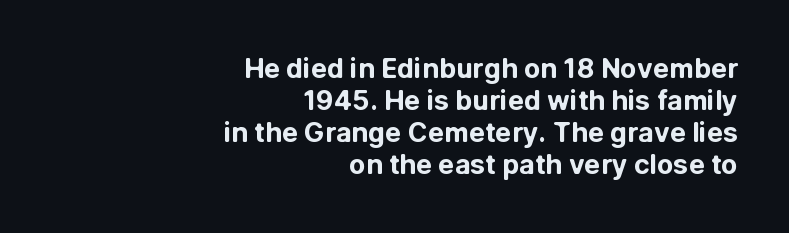
Which margin do the lines hug? The right one — the left edge is uneven. The type is set solid horizontally, with unmodified tracking. In terms of weight, the rendering is a true, heavy bold. Unlike italic type, these characters show no tilt at all. This rendering features lettering with no underline.
